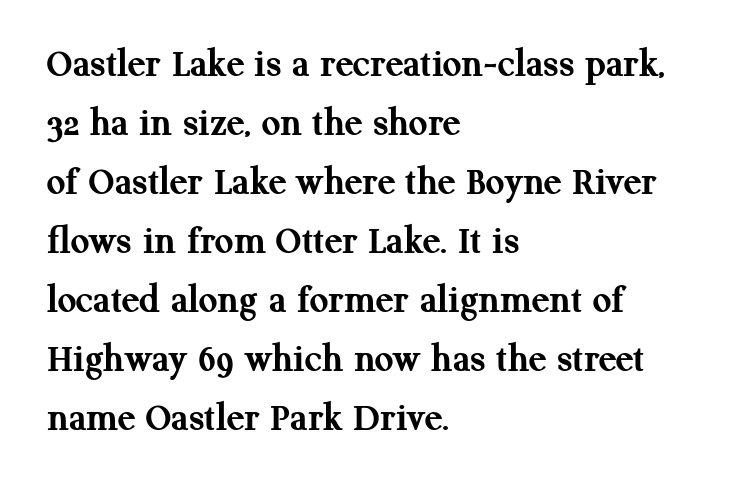
The image shows 41 px semibold serif type, upright; set left-aligned, normal line spacing (1.44x), normal letter spacing, not underlined; medium stroke contrast and a medium x-height.
